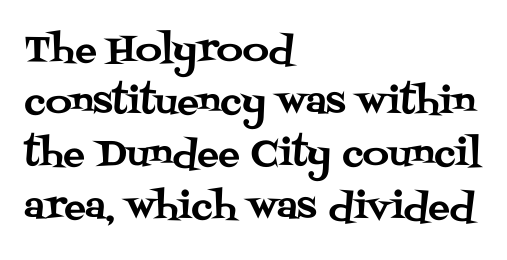
Q: Is the text italic (slanted)? A: No, it is upright.
Q: Is the typeface a serif or a sans-serif typeface? A: Serif.
Q: Is the text underlined? A: No.
Q: How is the paragraph aligned? A: Left-aligned.
Q: Is the spacing between letters normal or unusually wide? A: Normal.
Q: Is the spacing between lines tight, normal or loose? A: Normal.
Q: Width (condensed, normal, or wide)? A: Normal.
Q: Stroke contrast? A: Medium.
Q: x-height? A: Large.
Q: Monospaced? A: No.
